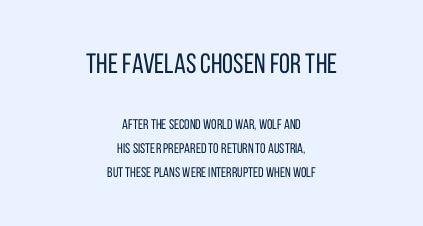
{"serif": "no", "italic": "no", "bold": "no", "weight": "regular", "width": "condensed", "stroke_contrast": "low", "x_height": "large", "monospaced": "no", "underline": "no", "align": "center", "line_spacing_ratio": 1.71, "letter_spacing": "normal", "letter_spacing_em": 0.0, "larger_block": "first", "size_ratio": 2.0, "glyph_px": 28}
